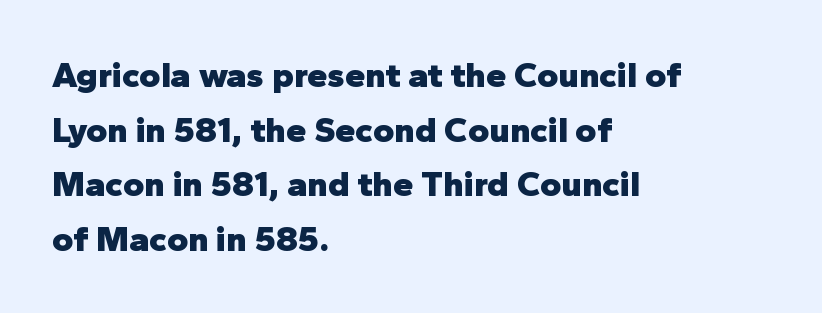
Compared with typical body copy, the letter spacing here is the same. Descender tails drop into unmarked territory. Each letter keeps its own natural width here, so spacing adapts to shape. Every stem runs plumb, perpendicular to the baseline. The leading is moderate, giving the passage an even texture. Its strokes are broad and dark, the hallmark of bold type.
